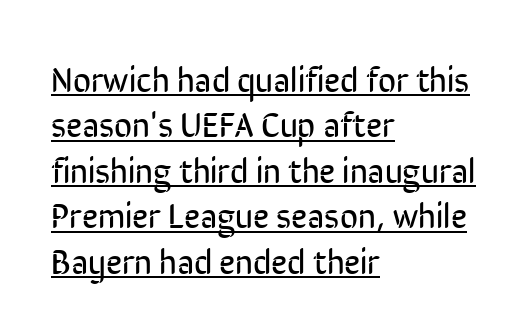
A classic flush-left, rag-right setting is used for this passage. Unbolded letterforms with no extra heft. The letterforms sit shoulder to shoulder at normal distance. A baseline rule has been typeset under these characters. Leading matches the norm, producing a regular column.
